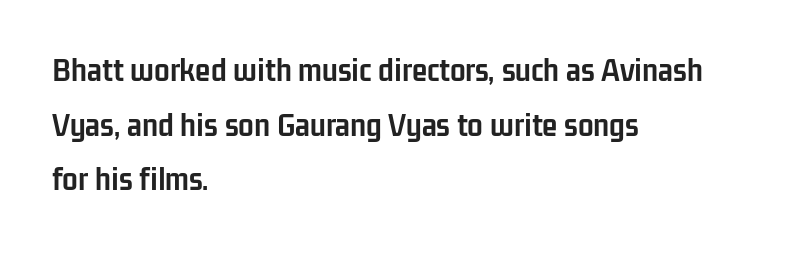
A bare baseline throughout the passage. The face used here is proportionally spaced, like ordinary book or web type. The gaps between neighbouring characters are ordinary and unremarkable. Designer's note — italics off, roman on. In terms of weight, the rendering is a true, heavy bold. This rendering uses left alignment, leaving the right contour irregular.
